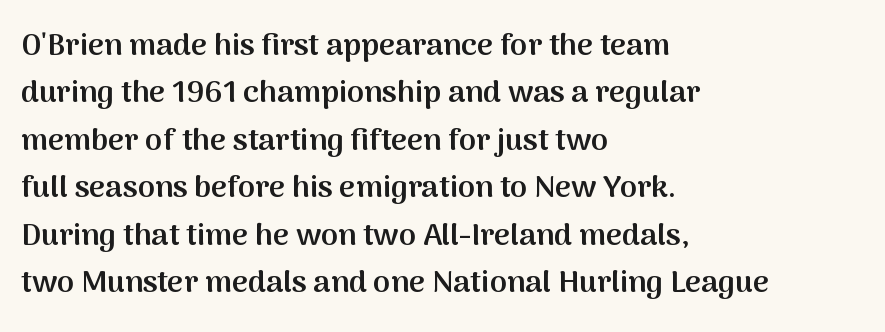
This sample uses plain, unmodified letter spacing. This is the regular roman posture of the typeface. The passage is arranged the way most books set body copy — flush left. The letters are semibold — heavier than regular but short of a full bold. Varying glyph widths throughout — classic text-font behaviour. Students, observe: this is what conventionally led text looks like.
